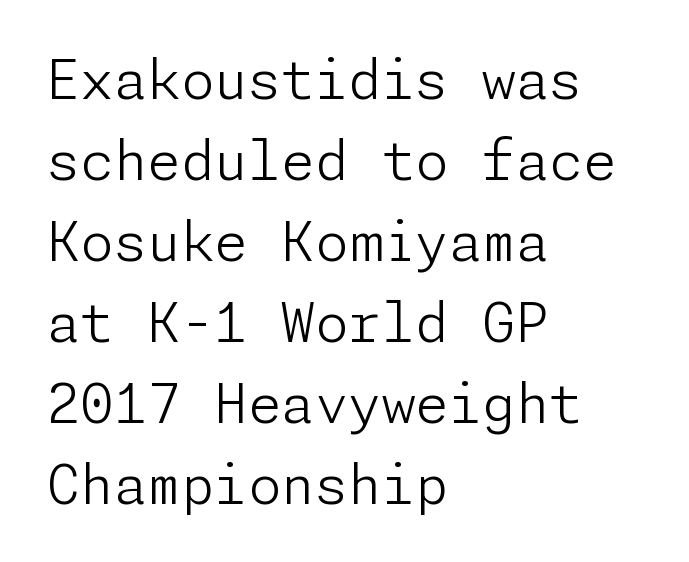
{"serif": "no", "italic": "no", "bold": "no", "weight": "light", "width": "normal", "stroke_contrast": "low", "x_height": "medium", "underline": "no", "align": "left", "line_spacing": "normal", "line_spacing_ratio": 1.5, "letter_spacing": "normal", "letter_spacing_em": 0.0, "glyph_px": 54}
